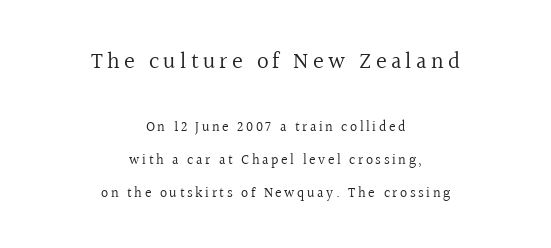
{"italic": "no", "bold": "no", "underline": "no", "align": "center", "line_spacing": "loose", "line_spacing_ratio": 2.36, "larger_block": "first", "size_ratio": 1.64, "glyph_px": 23}
